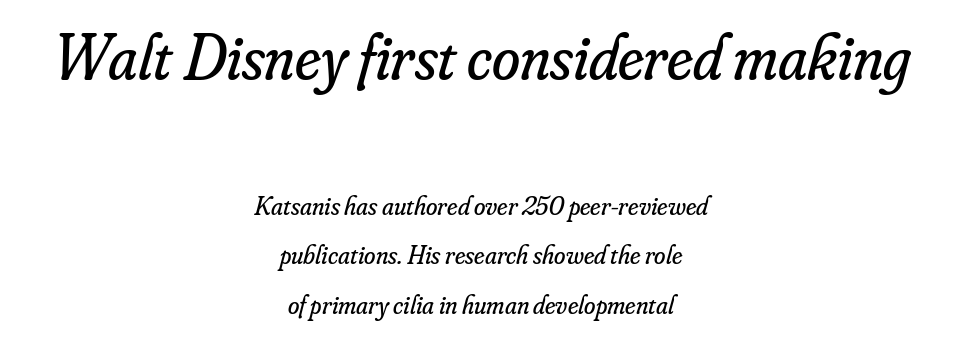
The image shows 64 px regular-weight serif type, italic (leaning right); set centered, loose line spacing (1.9x), normal letter spacing, not underlined; the first (top) block is 2.46x larger; low stroke contrast and a small x-height.
